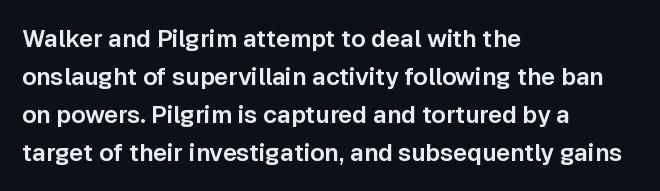
Q: Is the text italic (slanted)? A: No, it is upright.
Q: Is the text underlined? A: No.
Q: How is the paragraph aligned? A: Left-aligned.
Q: Is the spacing between letters normal or unusually wide? A: Normal.
Q: Is the spacing between lines tight, normal or loose? A: Normal.
